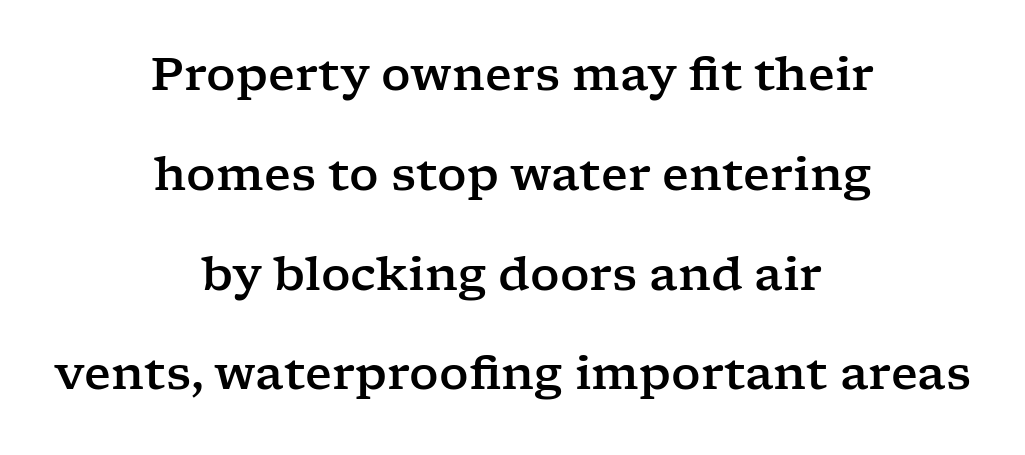
Q: Is the text italic (slanted)? A: No, it is upright.
Q: Is the typeface a serif or a sans-serif typeface? A: Serif.
Q: Is the text underlined? A: No.
Q: How is the paragraph aligned? A: Centered.
Q: Is the spacing between letters normal or unusually wide? A: Normal.
Q: Is the spacing between lines tight, normal or loose? A: Loose.
Q: Width (condensed, normal, or wide)? A: Wide.
Q: Stroke contrast? A: Low.
Q: x-height? A: Medium.
Q: Monospaced? A: No.
